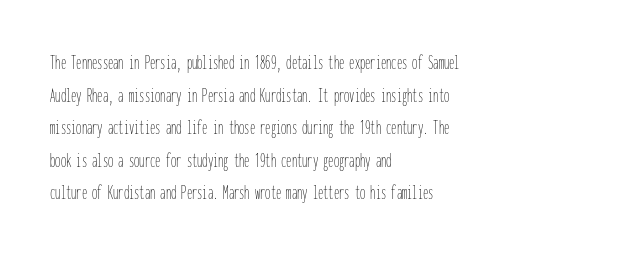
The axis of the letterforms is exactly vertical. Here the glyphs are tracked normally, forming tight word shapes. Descenders hang freely into open space. Line beginnings align vertically; line endings do not. The rows are spaced the way most documents space them.
